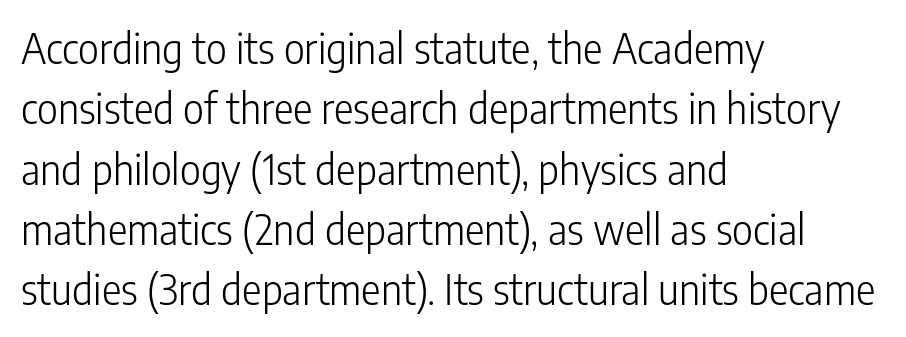
Q: Is the text bold? A: No.
Q: Is the text italic (slanted)? A: No, it is upright.
Q: Is the typeface a serif or a sans-serif typeface? A: Sans-serif.
Q: Is the text underlined? A: No.
Q: How is the paragraph aligned? A: Left-aligned.
Q: Is the spacing between letters normal or unusually wide? A: Normal.
Q: Is the spacing between lines tight, normal or loose? A: Normal.
Q: Width (condensed, normal, or wide)? A: Condensed.
Q: Stroke contrast? A: Low.
Q: x-height? A: Medium.
Q: Monospaced? A: No.
